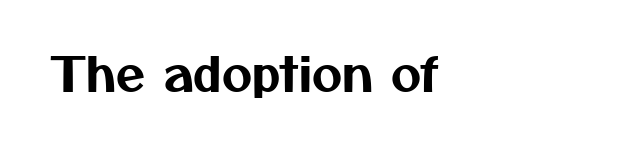
The image shows 47 px sans-serif type; set left-aligned, normal letter spacing, not underlined; medium stroke contrast and a medium x-height.
